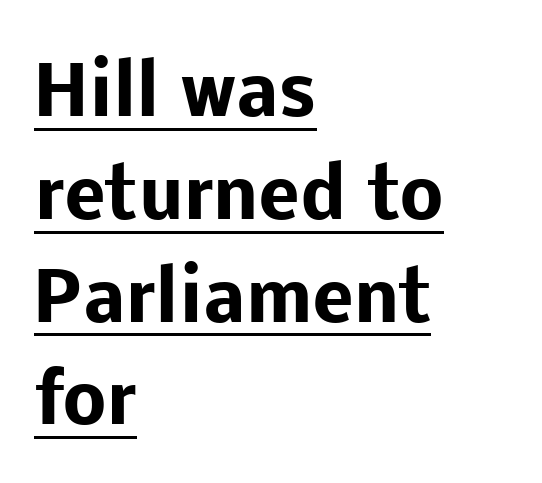
If you drew a ruler down the left edge, every line would touch it. Tracking value appears to be zero — textbook default spacing. Designer's note — italics off, roman on. Here the designer chose a conventional face with non-uniform glyph widths.
